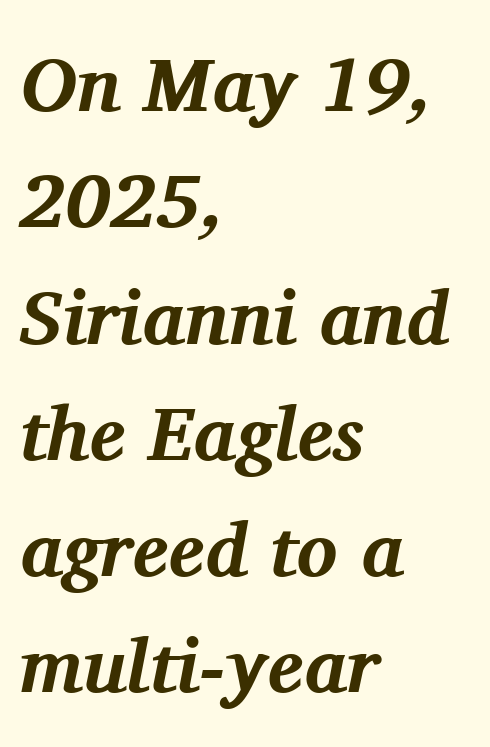
Each row of text sits above clean, open space. The axis of the letterforms is tilted away from vertical. The lines in this sample share a left origin and differ only in where they stop. The face used here is proportionally spaced, like ordinary book or web type.
